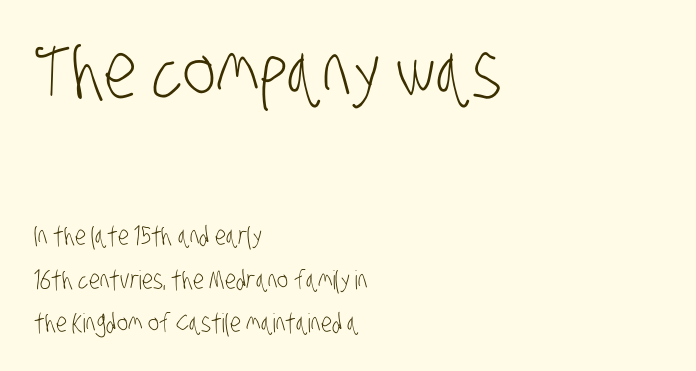
Q: Is the text bold? A: No.
Q: Is the typeface a serif or a sans-serif typeface? A: Sans-serif.
Q: Is the text underlined? A: No.
Q: How is the paragraph aligned? A: Left-aligned.
Q: Is the spacing between letters normal or unusually wide? A: Normal.
Q: Is the spacing between lines tight, normal or loose? A: Normal.
Q: Which block of text is set in a larger size, the first (top) or the second (bottom)? A: The first (top) one.
Q: Width (condensed, normal, or wide)? A: Condensed.
Q: Stroke contrast? A: Low.
Q: x-height? A: Large.
Q: Monospaced? A: No.
